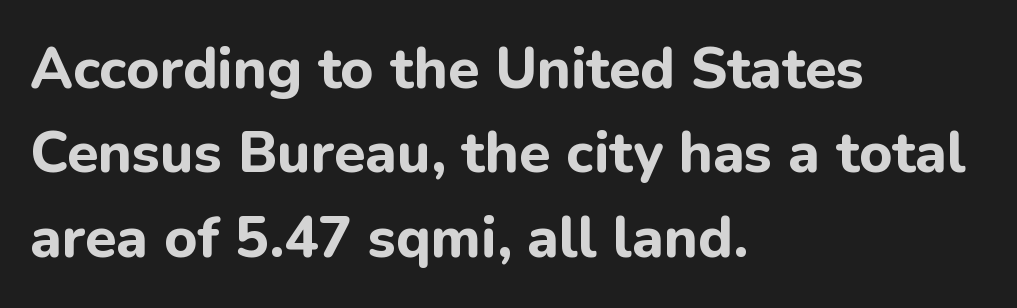
The image shows 57 px bold sans-serif type, upright; set left-aligned, normal line spacing (1.48x), normal letter spacing, not underlined; low stroke contrast and a medium x-height.
